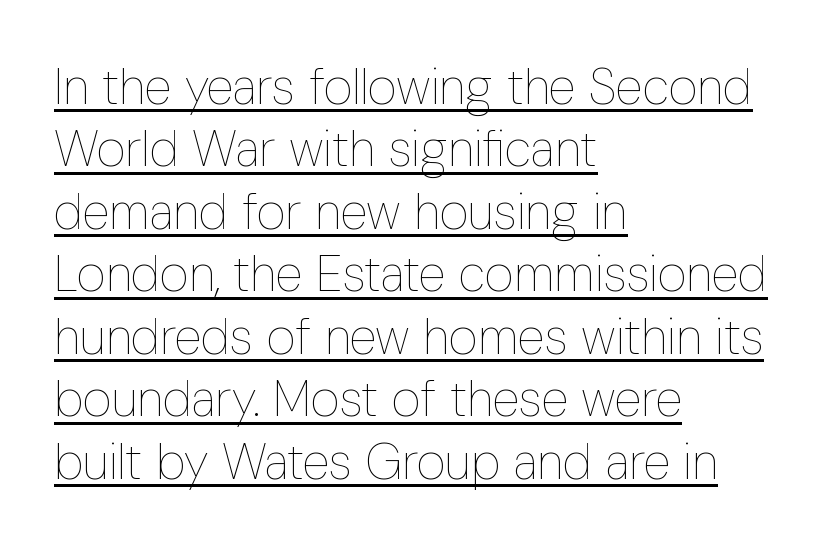
The image shows 50 px thin, condensed type, upright; set left-aligned, normal line spacing (1.25x), normal letter spacing, underlined; low stroke contrast and a medium x-height.
